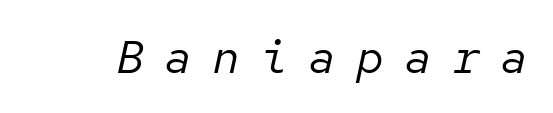
A typesetter would mark this as italic. Is the letter spacing exaggerated? Yes — the characters are pushed far apart. You could count columns in this text — the font is strictly monospaced. The font is comparable to plain body text, perhaps lighter.
